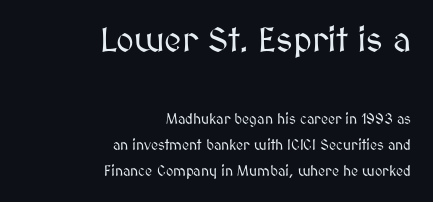
{"italic": "no", "width": "normal", "stroke_contrast": "medium", "x_height": "medium", "monospaced": "no", "underline": "no", "align": "right", "line_spacing_ratio": 1.83, "letter_spacing": "normal", "letter_spacing_em": 0.0, "larger_block": "first", "size_ratio": 2.43, "glyph_px": 34}
